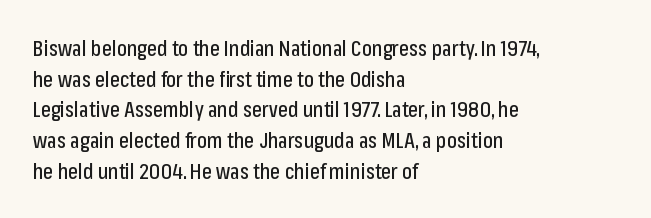
Q: Is the text italic (slanted)? A: No, it is upright.
Q: Is the text underlined? A: No.
Q: How is the paragraph aligned? A: Left-aligned.
Q: Is the spacing between letters normal or unusually wide? A: Normal.
Q: Is the spacing between lines tight, normal or loose? A: Normal.
